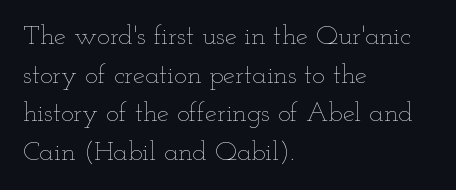
Stroke thickness stays within the range of a standard reading face or lighter. Notice how descenders clear the ascenders below comfortably — that's standard leading. There is no visible air inserted between adjacent glyphs. Casual observation: everything's shoved over to the left. The specimen omits any rule beneath the text block's lines. The letters stand straight up with perfectly vertical stems.
